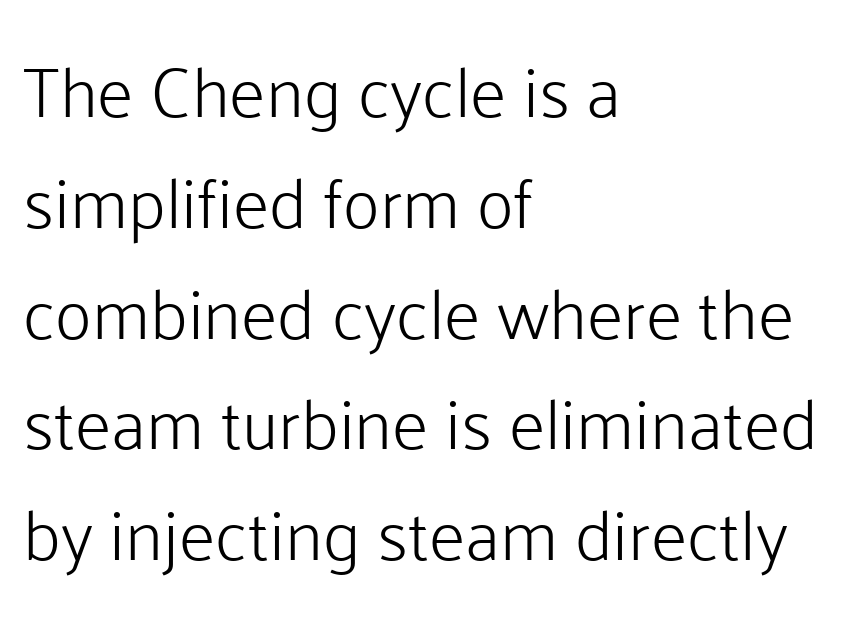
The face used here is a sans, in the tradition of grotesques and geometrics. In terms of letterspacing, this is plain default setting. Spacing verdict: proportional, widths tailored to each character. These lines stack with their left ends in a neat column. Nobody drew a line under any word here. The letters stand upright; this is a roman face.
